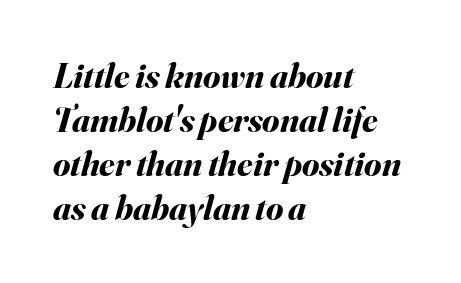
{"italic": "yes", "lean": "right", "slant_degrees": 16, "bold": "yes", "weight": "bold", "width": "normal", "stroke_contrast": "medium", "x_height": "small", "monospaced": "no", "underline": "no", "align": "left", "line_spacing": "normal", "line_spacing_ratio": 1.26, "letter_spacing": "normal", "letter_spacing_em": 0.0, "glyph_px": 35}
